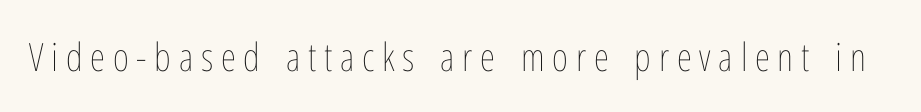
Q: Is the text bold? A: No.
Q: Is the text italic (slanted)? A: No, it is upright.
Q: Is the text underlined? A: No.
Q: Is the spacing between letters normal or unusually wide? A: Unusually wide.
Q: Width (condensed, normal, or wide)? A: Condensed.
Q: Stroke contrast? A: Low.
Q: x-height? A: Medium.
Q: Monospaced? A: No.
